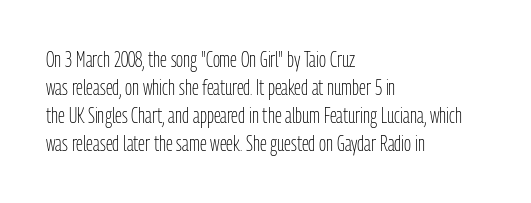
{"italic": "no", "bold": "no", "underline": "no", "align": "left", "line_spacing": "normal", "line_spacing_ratio": 1.34, "letter_spacing": "normal", "letter_spacing_em": 0.0, "glyph_px": 21}
